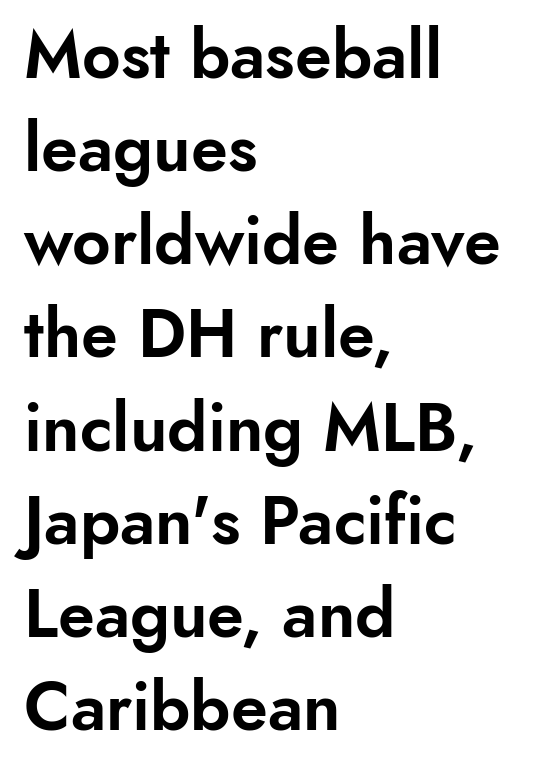
Q: Is the text italic (slanted)? A: No, it is upright.
Q: Is the typeface a serif or a sans-serif typeface? A: Sans-serif.
Q: Is the text underlined? A: No.
Q: How is the paragraph aligned? A: Left-aligned.
Q: Is the spacing between letters normal or unusually wide? A: Normal.
Q: Is the spacing between lines tight, normal or loose? A: Normal.
Q: Width (condensed, normal, or wide)? A: Normal.
Q: Stroke contrast? A: Low.
Q: x-height? A: Small.
Q: Monospaced? A: No.
